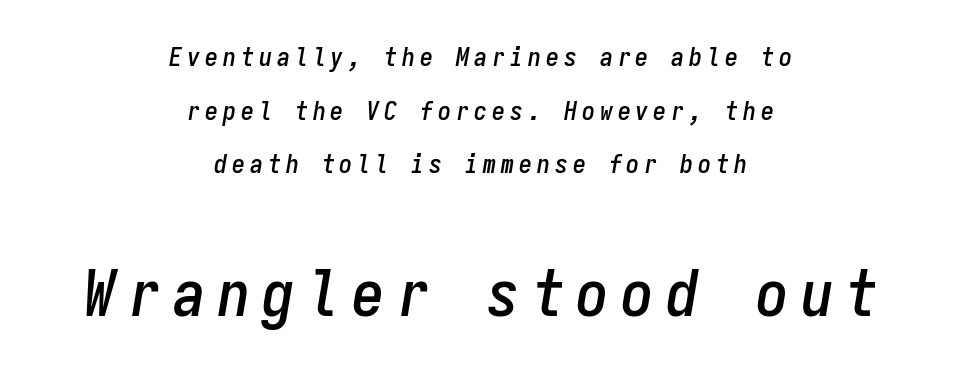
The image shows 65 px condensed type, italic (leaning right), monospaced; set centered, loose line spacing (2.06x), not underlined; the second (bottom) block is 2.5x larger; low stroke contrast and a medium x-height.
